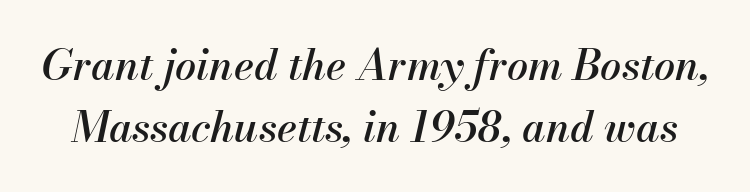
Q: Is the text italic (slanted)? A: Yes, it leans right by about 13 degrees.
Q: Is the text underlined? A: No.
Q: Is the spacing between letters normal or unusually wide? A: Normal.
Q: Is the spacing between lines tight, normal or loose? A: Normal.
Q: Width (condensed, normal, or wide)? A: Normal.
Q: Stroke contrast? A: Medium.
Q: x-height? A: Small.
Q: Monospaced? A: No.
